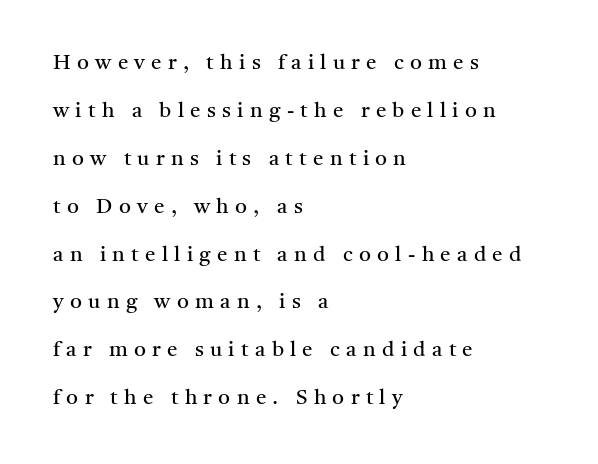
The image shows 21 px text type, upright; set left-aligned, loose line spacing (2.28x), unusually wide letter spacing (+0.3 em), not underlined.
